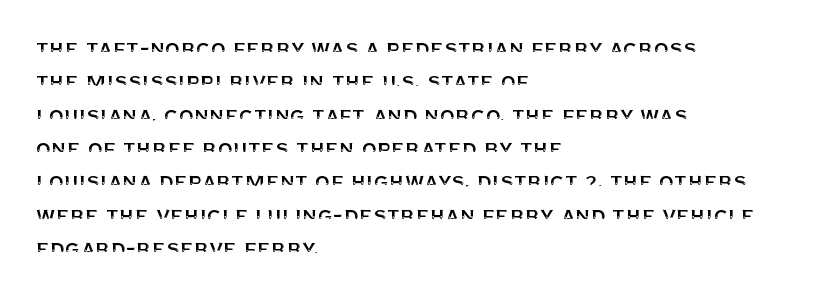
Style check: upright. Bare-footed words on every line. The passage shown has conventional tracking throughout. If you measured baseline to baseline, you'd find a middling distance. A student would call this left alignment; a typographer would say flush left, rag right.
